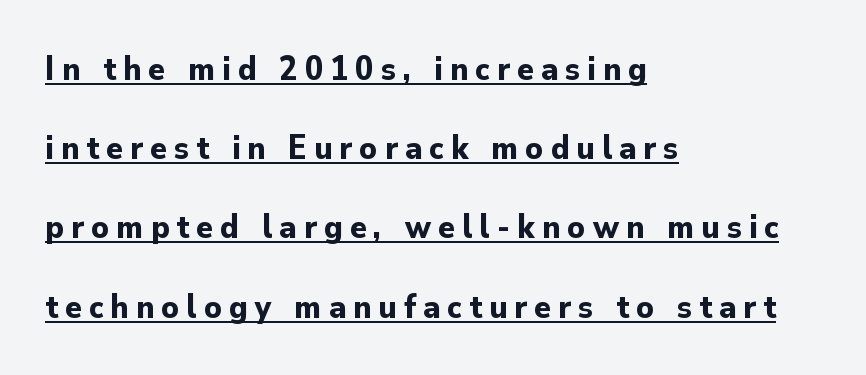
{"serif": "no", "italic": "no", "bold": "yes", "weight": "bold", "width": "normal", "stroke_contrast": "low", "x_height": "small", "monospaced": "no", "underline": "yes", "align": "left", "line_spacing": "loose", "line_spacing_ratio": 2.33, "letter_spacing": "wide", "letter_spacing_em": 0.21, "glyph_px": 34}
